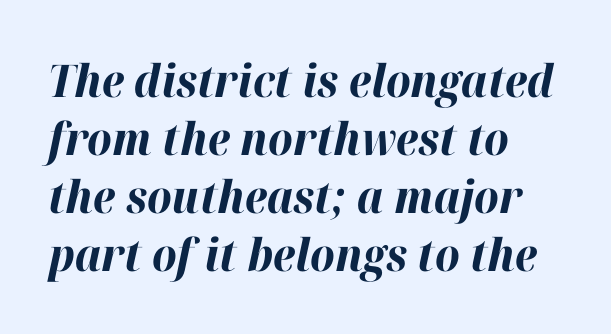
Q: Is the text bold? A: Yes.
Q: Is the text italic (slanted)? A: Yes, it leans right by about 12 degrees.
Q: Is the text underlined? A: No.
Q: How is the paragraph aligned? A: Left-aligned.
Q: Is the spacing between letters normal or unusually wide? A: Normal.
Q: Is the spacing between lines tight, normal or loose? A: Normal.
Q: Width (condensed, normal, or wide)? A: Normal.
Q: Stroke contrast? A: High.
Q: x-height? A: Medium.
Q: Monospaced? A: No.
